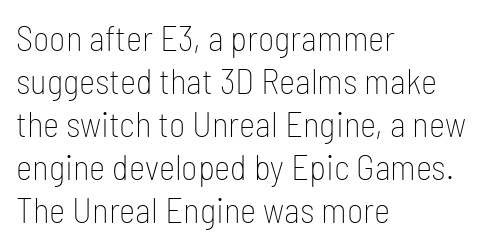
{"serif": "no", "italic": "no", "bold": "no", "weight": "thin", "width": "condensed", "stroke_contrast": "low", "x_height": "medium", "monospaced": "no", "underline": "no", "align": "left", "line_spacing_ratio": 1.23, "letter_spacing": "normal", "letter_spacing_em": 0.0, "glyph_px": 35}
